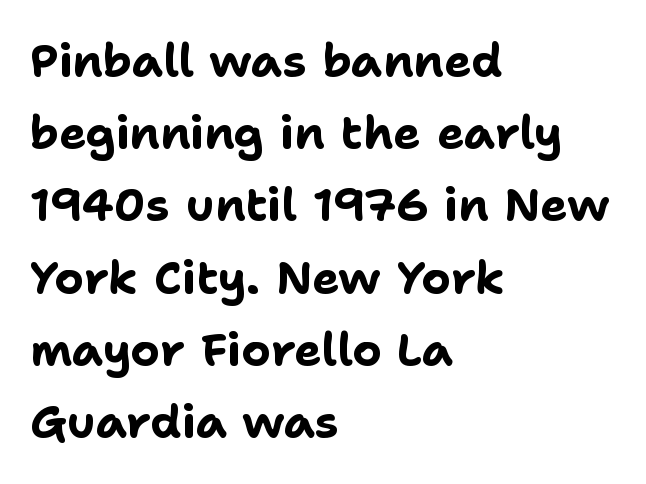
Q: Is the text bold? A: Yes.
Q: Is the text italic (slanted)? A: No, it is upright.
Q: Is the typeface a serif or a sans-serif typeface? A: Sans-serif.
Q: Is the text underlined? A: No.
Q: How is the paragraph aligned? A: Left-aligned.
Q: Is the spacing between letters normal or unusually wide? A: Normal.
Q: Is the spacing between lines tight, normal or loose? A: Normal.
Q: Width (condensed, normal, or wide)? A: Normal.
Q: Stroke contrast? A: Low.
Q: x-height? A: Medium.
Q: Monospaced? A: No.
